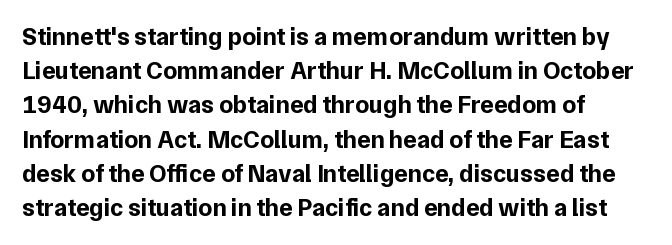
{"italic": "no", "bold": "yes", "underline": "no", "align": "left", "line_spacing": "normal", "line_spacing_ratio": 1.37, "letter_spacing": "normal", "letter_spacing_em": 0.0, "glyph_px": 25}
